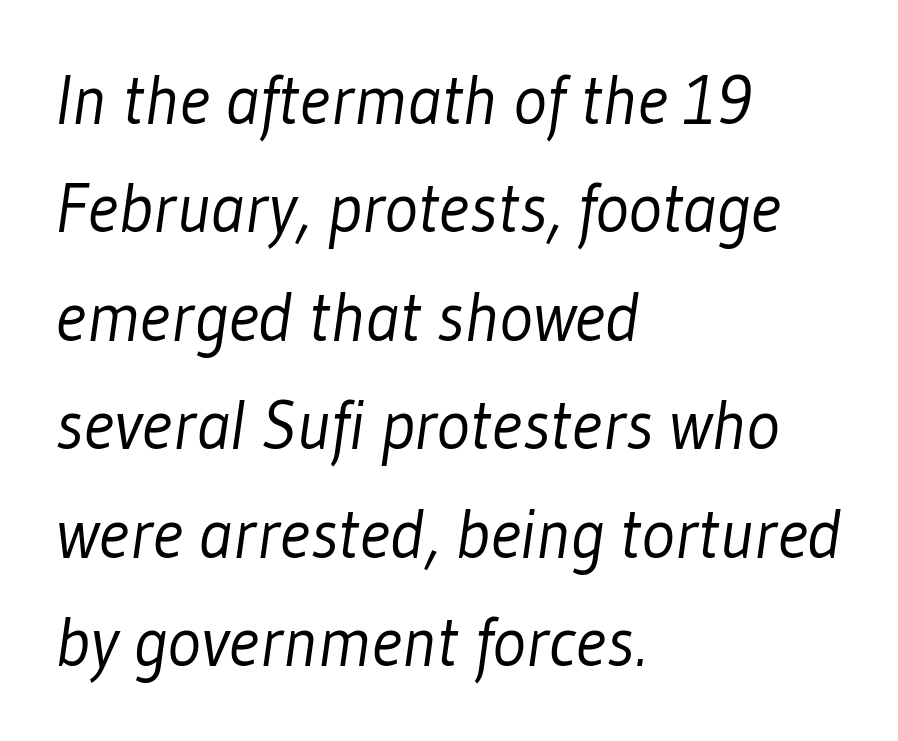
The image shows 70 px light, condensed sans-serif type; set left-aligned, normal line spacing (1.55x), normal letter spacing, not underlined; low stroke contrast and a medium x-height.
